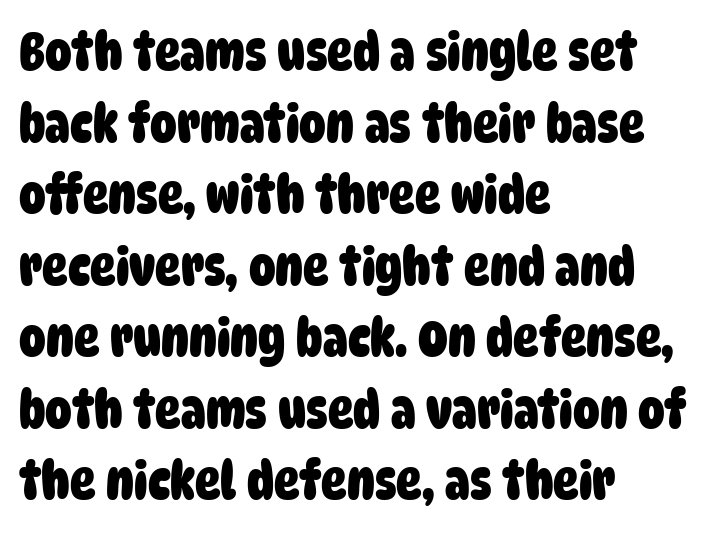
Tracking value appears to be zero — textbook default spacing. Type without underlining. Thick stems and heavy bowls — unmistakably bold. The passage shown is typed in a proportional face where columns would drift. The paragraph shown leans on its left margin.
